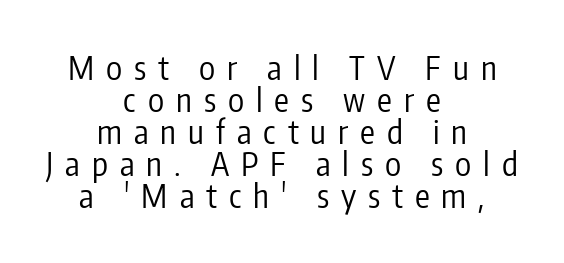
{"serif": "no", "italic": "no", "bold": "no", "weight": "regular", "width": "condensed", "stroke_contrast": "low", "x_height": "medium", "monospaced": "no", "underline": "no", "align": "center", "line_spacing": "tight", "line_spacing_ratio": 0.97, "letter_spacing": "wide", "letter_spacing_em": 0.36, "glyph_px": 33}
